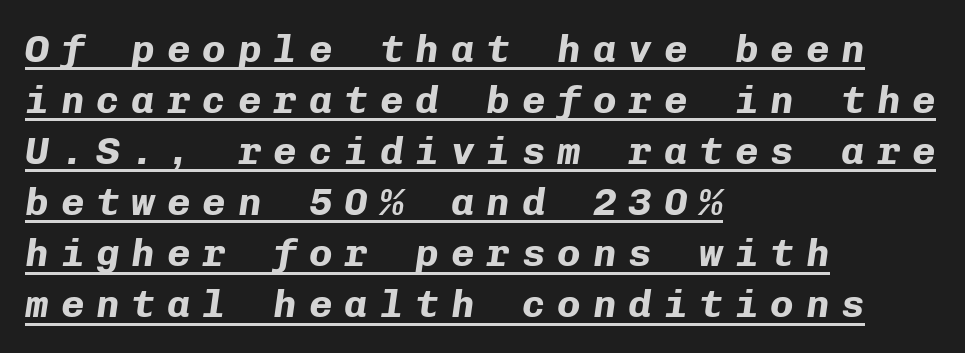
The image shows 39 px bold type, italic (leaning right), monospaced; set left-aligned, normal line spacing (1.31x), unusually wide letter spacing (+0.31 em), underlined; low stroke contrast and a medium x-height.
